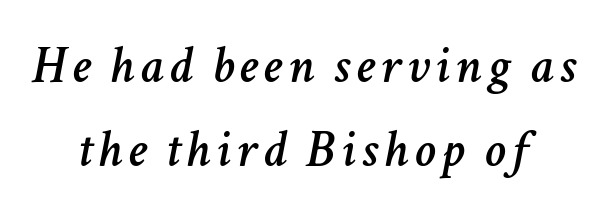
Q: Is the text italic (slanted)? A: Yes, it leans right by about 11 degrees.
Q: Is the text underlined? A: No.
Q: How is the paragraph aligned? A: Centered.
Q: Is the spacing between lines tight, normal or loose? A: Normal.
Q: Width (condensed, normal, or wide)? A: Normal.
Q: Stroke contrast? A: Low.
Q: x-height? A: Medium.
Q: Monospaced? A: No.
